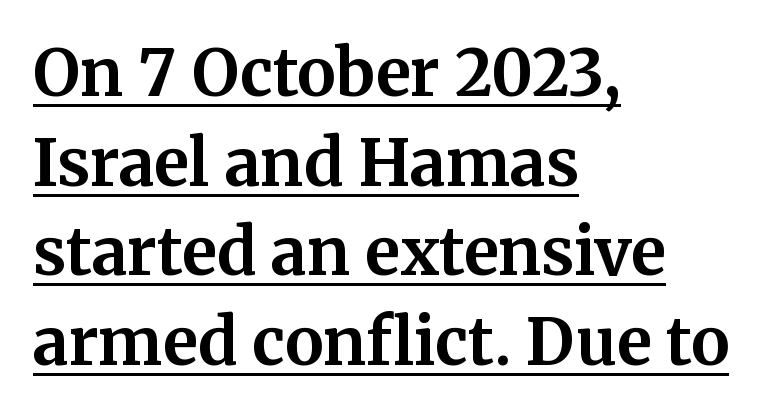
{"serif": "yes", "italic": "no", "bold": "yes", "weight": "bold", "width": "normal", "stroke_contrast": "medium", "x_height": "medium", "monospaced": "no", "underline": "yes", "align": "left", "line_spacing": "normal", "line_spacing_ratio": 1.4, "letter_spacing": "normal", "letter_spacing_em": 0.0, "glyph_px": 64}
